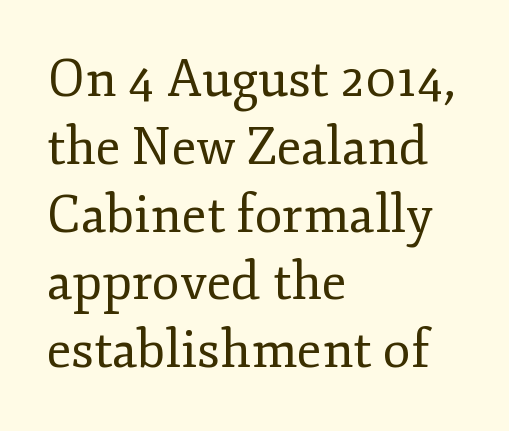
The zone under the glyphs is completely vacant. Stroke mass is kept to a normal reading level or below. This sample has the flowing, uneven cadence of proportional lettering. Normally led — the rows are evenly, conventionally spaced. Short and long lines alike share a common starting point at left.
